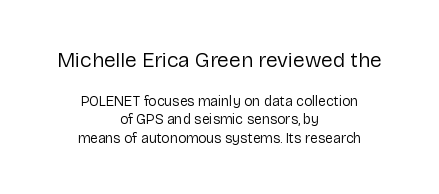
Q: Is the text bold? A: No.
Q: Is the text italic (slanted)? A: No, it is upright.
Q: Is the text underlined? A: No.
Q: How is the paragraph aligned? A: Centered.
Q: Is the spacing between letters normal or unusually wide? A: Normal.
Q: Is the spacing between lines tight, normal or loose? A: Normal.
Q: Which block of text is set in a larger size, the first (top) or the second (bottom)? A: The first (top) one.
